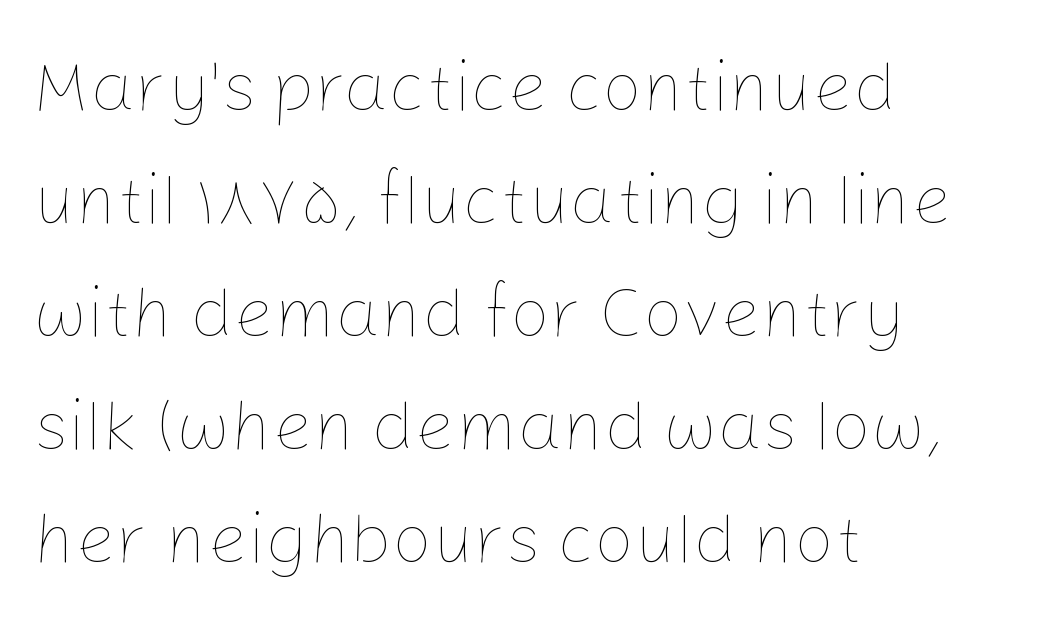
The image shows 71 px thin type, upright; set left-aligned, normal line spacing (1.59x), normal letter spacing, not underlined; low stroke contrast and a medium x-height.
